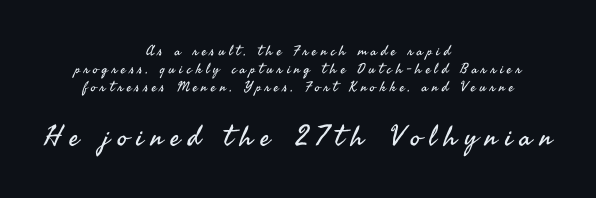
Q: Is the text bold? A: No.
Q: Is the text italic (slanted)? A: Yes.
Q: Is the typeface a serif or a sans-serif typeface? A: Sans-serif.
Q: Is the text underlined? A: No.
Q: How is the paragraph aligned? A: Centered.
Q: Is the spacing between letters normal or unusually wide? A: Unusually wide.
Q: Is the spacing between lines tight, normal or loose? A: Normal.
Q: Which block of text is set in a larger size, the first (top) or the second (bottom)? A: The second (bottom) one.
Q: Width (condensed, normal, or wide)? A: Normal.
Q: Stroke contrast? A: Medium.
Q: x-height? A: Small.
Q: Monospaced? A: No.
